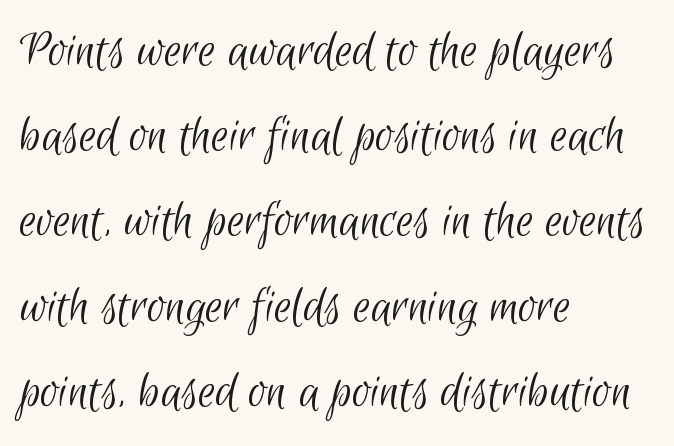
Q: Is the text bold? A: No.
Q: Is the typeface a serif or a sans-serif typeface? A: Sans-serif.
Q: Is the text underlined? A: No.
Q: How is the paragraph aligned? A: Left-aligned.
Q: Is the spacing between letters normal or unusually wide? A: Normal.
Q: Is the spacing between lines tight, normal or loose? A: Normal.
Q: Width (condensed, normal, or wide)? A: Condensed.
Q: Stroke contrast? A: Low.
Q: x-height? A: Small.
Q: Monospaced? A: No.
